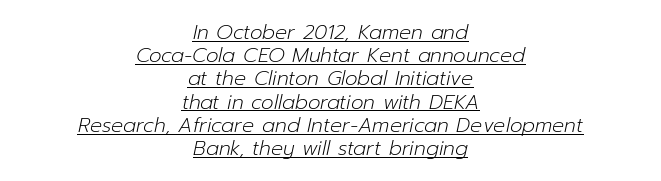
The image shows 20 px text type, italic (leaning right); set centered, line spacing 1.16x, normal letter spacing, underlined.
